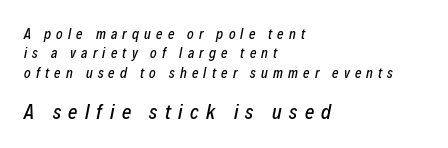
{"italic": "yes", "lean": "right", "slant_degrees": 12, "underline": "no", "align": "left", "line_spacing": "normal", "line_spacing_ratio": 1.39, "letter_spacing": "wide", "letter_spacing_em": 0.37, "larger_block": "second", "size_ratio": 1.43, "glyph_px": 20}
